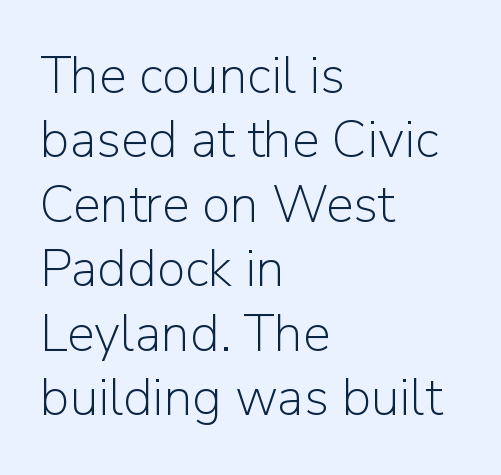
{"serif": "no", "italic": "no", "bold": "no", "weight": "light", "width": "normal", "stroke_contrast": "low", "x_height": "medium", "monospaced": "no", "underline": "no", "align": "left", "line_spacing_ratio": 1.24, "letter_spacing": "normal", "letter_spacing_em": 0.0, "glyph_px": 52}
